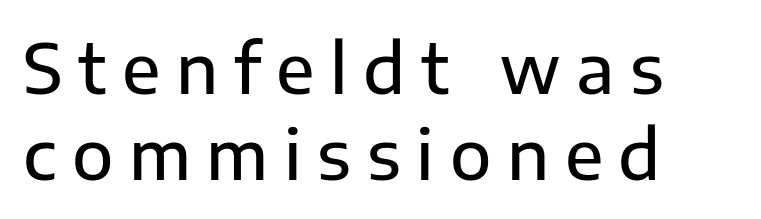
When letters stand straight like this, we call the style roman or upright. The letters are spread apart with noticeably loose tracking. Is this a fixed-width face? No — the glyphs have proportional, varying widths. Baseline-to-baseline distance is the conventional proportion of letter height. The letters carry no serifs — their stems end cleanly without finishing strokes.
